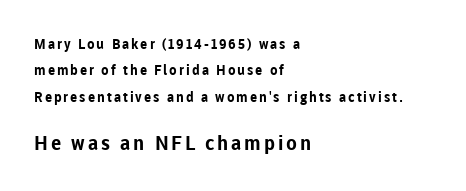
These lines were composed using upright roman letters. No word sits above an underline. This sample is left-justified, so line endings fall wherever the words run out. Stroke thickness is high; the sample reads as a true bold.
